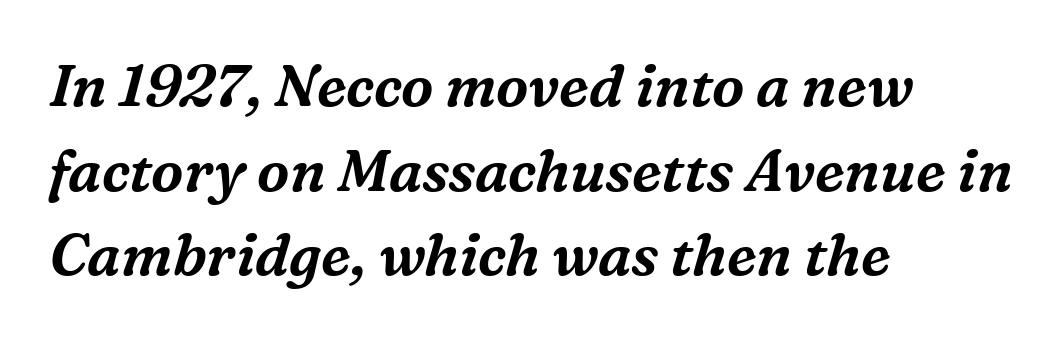
{"serif": "yes", "italic": "yes", "lean": "right", "slant_degrees": 16, "width": "normal", "stroke_contrast": "medium", "x_height": "medium", "monospaced": "no", "underline": "no", "align": "left", "line_spacing": "normal", "line_spacing_ratio": 1.46, "letter_spacing": "normal", "letter_spacing_em": 0.0, "glyph_px": 58}
